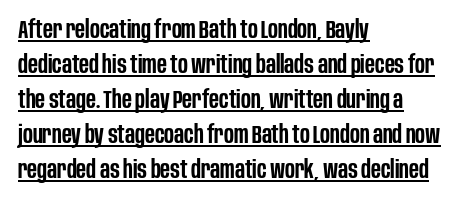
Q: Is the text bold? A: Semi-bold.
Q: Is the text italic (slanted)? A: No, it is upright.
Q: Is the text underlined? A: Yes.
Q: How is the paragraph aligned? A: Left-aligned.
Q: Is the spacing between letters normal or unusually wide? A: Normal.
Q: Is the spacing between lines tight, normal or loose? A: Normal.
